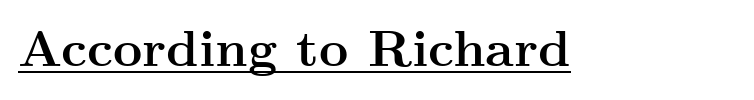
Q: Is the text bold? A: Yes.
Q: Is the text italic (slanted)? A: No, it is upright.
Q: Is the typeface a serif or a sans-serif typeface? A: Serif.
Q: Is the text underlined? A: Yes.
Q: Is the spacing between letters normal or unusually wide? A: Normal.
Q: Width (condensed, normal, or wide)? A: Wide.
Q: Stroke contrast? A: Medium.
Q: x-height? A: Small.
Q: Monospaced? A: No.
